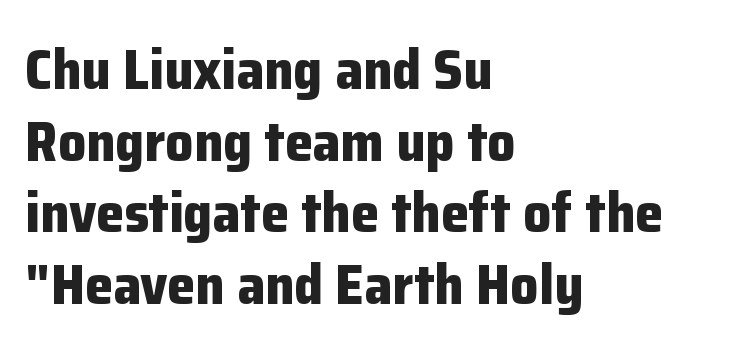
{"serif": "no", "italic": "no", "bold": "yes", "weight": "bold", "width": "normal", "stroke_contrast": "low", "x_height": "medium", "monospaced": "no", "underline": "no", "align": "left", "line_spacing": "normal", "line_spacing_ratio": 1.28, "letter_spacing": "normal", "letter_spacing_em": 0.0, "glyph_px": 56}
